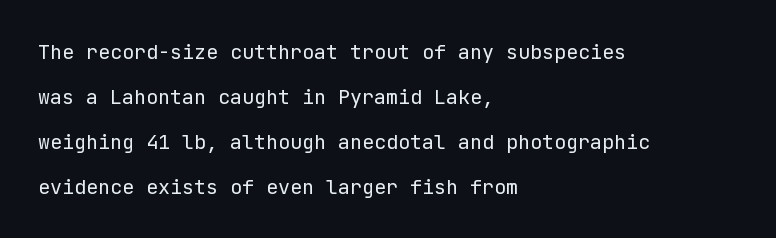
Stroke thickness stays within the range of a standard reading face or lighter. Does the leading feel generous? Absolutely, it's lavish. This is roman type, the default non-slanted kind. The setting favours the left margin, as ordinary paragraphs usually do.
